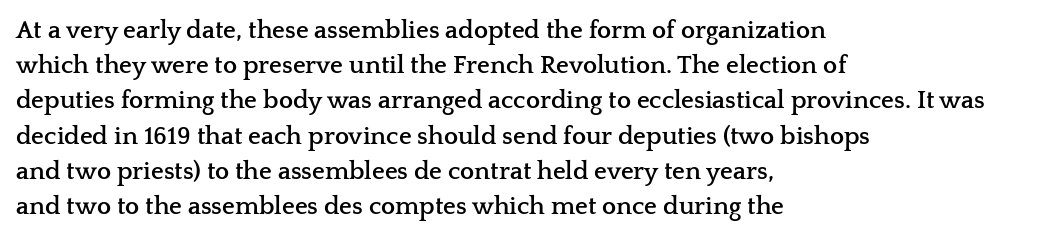
{"italic": "no", "bold": "yes", "underline": "no", "align": "left", "line_spacing": "normal", "line_spacing_ratio": 1.41, "letter_spacing": "normal", "letter_spacing_em": 0.0, "glyph_px": 25}
